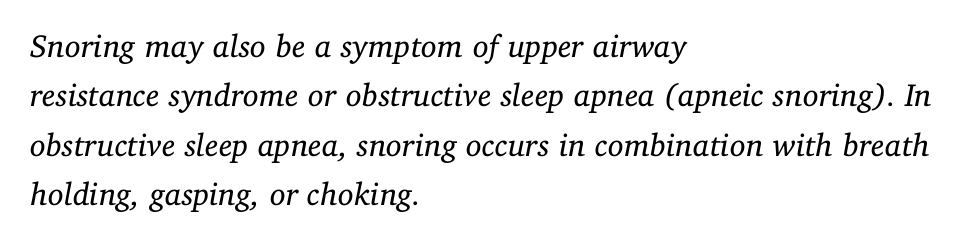
{"serif": "yes", "italic": "yes", "lean": "right", "slant_degrees": 11, "bold": "no", "weight": "regular", "width": "normal", "stroke_contrast": "low", "x_height": "medium", "monospaced": "no", "underline": "no", "align": "left", "line_spacing": "normal", "line_spacing_ratio": 1.54, "letter_spacing": "normal", "letter_spacing_em": 0.0, "glyph_px": 32}
